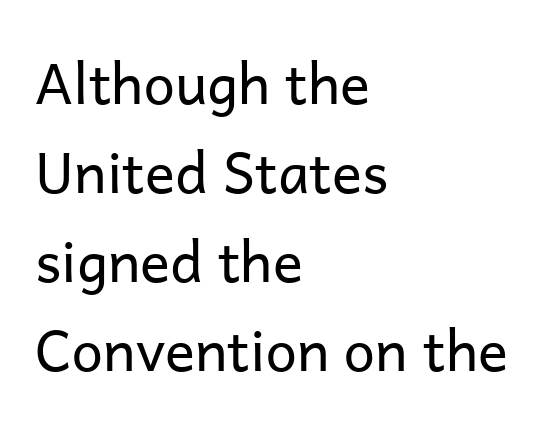
Q: Is the text bold? A: No.
Q: Is the text italic (slanted)? A: No, it is upright.
Q: Is the typeface a serif or a sans-serif typeface? A: Sans-serif.
Q: Is the text underlined? A: No.
Q: How is the paragraph aligned? A: Left-aligned.
Q: Is the spacing between letters normal or unusually wide? A: Normal.
Q: Is the spacing between lines tight, normal or loose? A: Normal.
Q: Width (condensed, normal, or wide)? A: Normal.
Q: Stroke contrast? A: Low.
Q: x-height? A: Medium.
Q: Monospaced? A: No.
